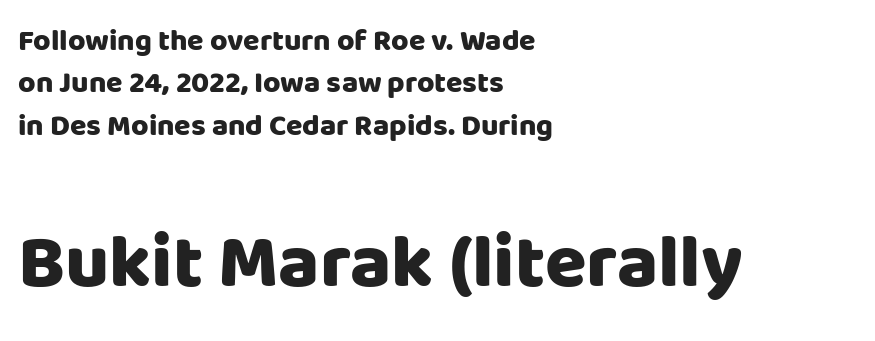
{"serif": "no", "italic": "no", "bold": "yes", "weight": "heavy", "width": "normal", "stroke_contrast": "low", "x_height": "large", "monospaced": "no", "underline": "no", "align": "left", "line_spacing": "normal", "line_spacing_ratio": 1.41, "letter_spacing": "normal", "letter_spacing_em": 0.0, "larger_block": "second", "size_ratio": 2.53, "glyph_px": 76}
